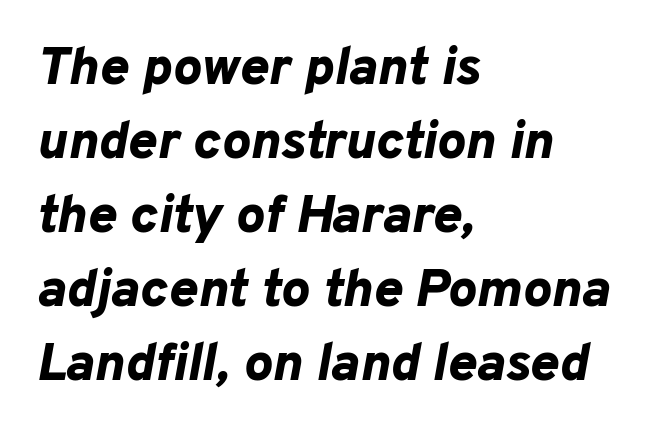
Notice how the stems are inclined rather than vertical — that's the hallmark of italics. The gap between lines stays unmarked. This sample uses plain, unmodified letter spacing. The lines sit at an ordinary, default distance from one another. The letters advance in unequal steps, a hallmark of proportional type.
